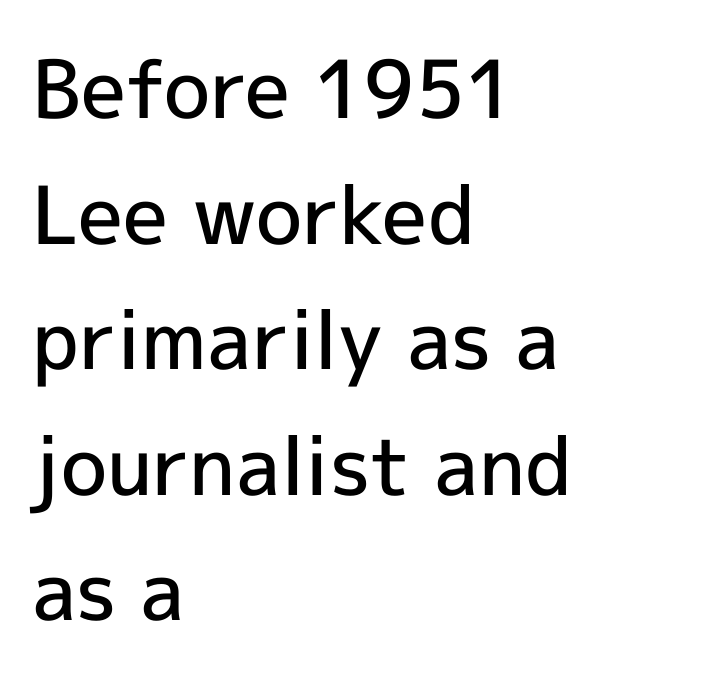
Q: Is the text bold? A: Semi-bold.
Q: Is the text italic (slanted)? A: No, it is upright.
Q: Is the typeface a serif or a sans-serif typeface? A: Sans-serif.
Q: Is the text underlined? A: No.
Q: How is the paragraph aligned? A: Left-aligned.
Q: Is the spacing between letters normal or unusually wide? A: Normal.
Q: Is the spacing between lines tight, normal or loose? A: Normal.
Q: Width (condensed, normal, or wide)? A: Normal.
Q: x-height? A: Medium.
Q: Monospaced? A: No.
